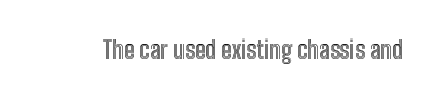
Observe the ordinary spacing: letters are neighbours, not strangers. Underline: absent. Rendered with straight, roman letterforms.
